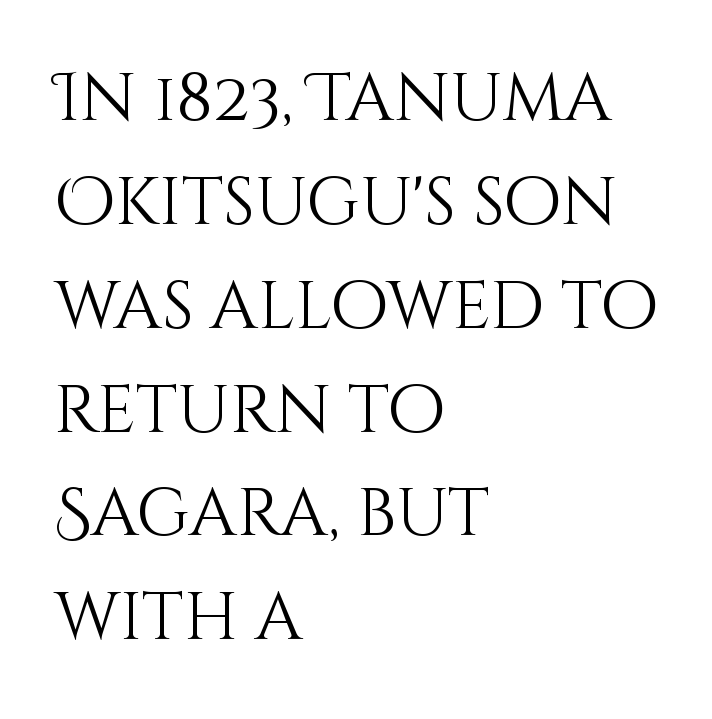
{"italic": "no", "bold": "no", "weight": "light", "width": "normal", "stroke_contrast": "medium", "x_height": "large", "monospaced": "no", "underline": "no", "align": "left", "line_spacing": "normal", "line_spacing_ratio": 1.55, "letter_spacing": "normal", "letter_spacing_em": 0.0, "glyph_px": 67}
